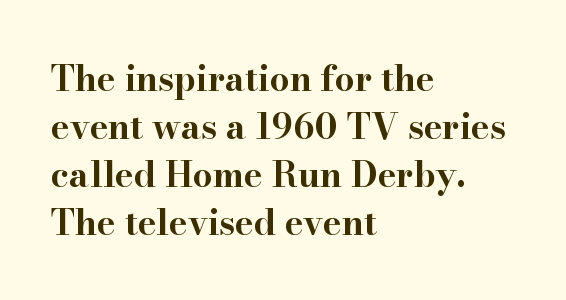
Is this a sans? No — the strokes have serifs. The letters stand upright; this is a roman face. Has an underline been added? It has not. Each letter keeps its own natural width here, so spacing adapts to shape. Layout note: lines flush left. Is the type bold? Yes — the strokes are clearly thick and heavy.
